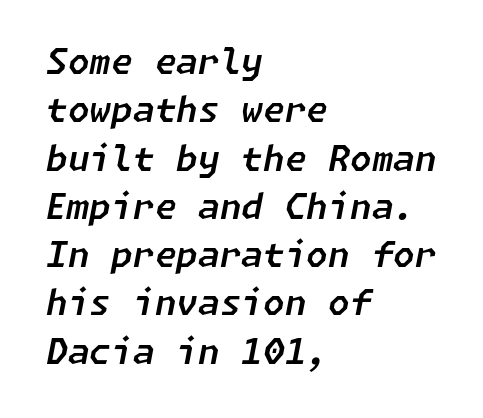
The image shows 35 px text type, italic (leaning right); set left-aligned, normal line spacing (1.38x), normal letter spacing, not underlined; low stroke contrast and a medium x-height.
